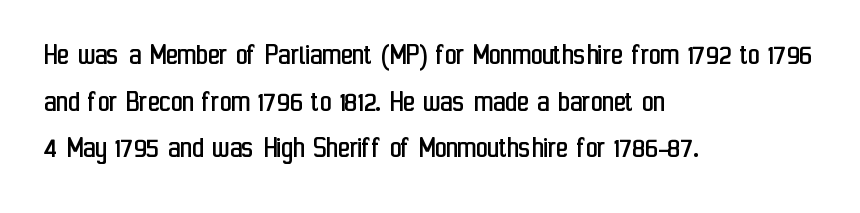
Q: Is the text bold? A: No.
Q: Is the text italic (slanted)? A: No, it is upright.
Q: Is the typeface a serif or a sans-serif typeface? A: Sans-serif.
Q: Is the text underlined? A: No.
Q: How is the paragraph aligned? A: Left-aligned.
Q: Is the spacing between letters normal or unusually wide? A: Normal.
Q: Is the spacing between lines tight, normal or loose? A: Normal.
Q: Width (condensed, normal, or wide)? A: Condensed.
Q: Stroke contrast? A: Low.
Q: x-height? A: Medium.
Q: Monospaced? A: No.
